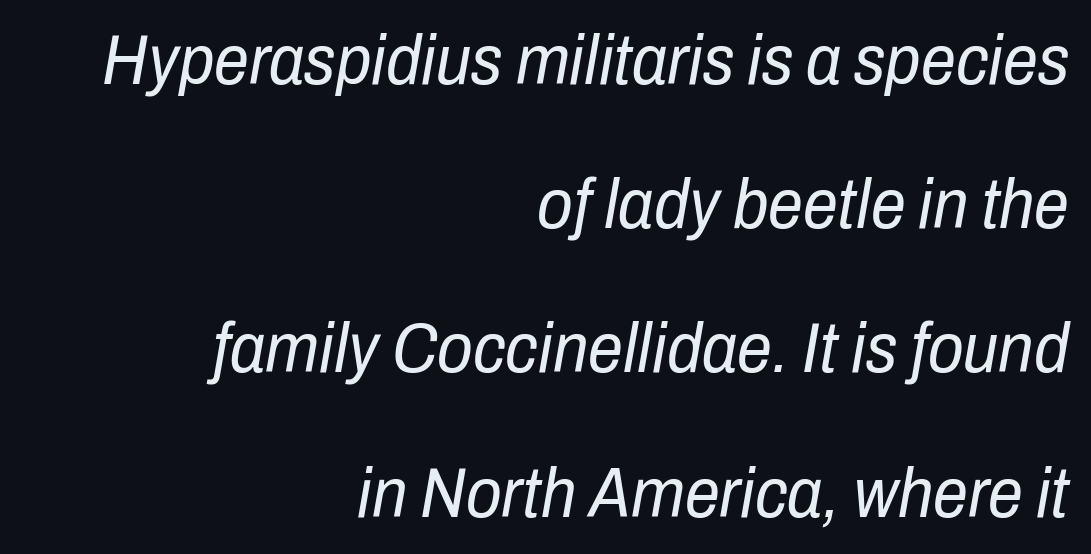
What stands out about the letter spacing? Nothing — it is the standard amount. A typesetter would call this proportional, since set widths differ per character. Does the leading feel generous? Absolutely, it's lavish. Honestly, there is no underline to notice here at all. The lines are quadded right.
